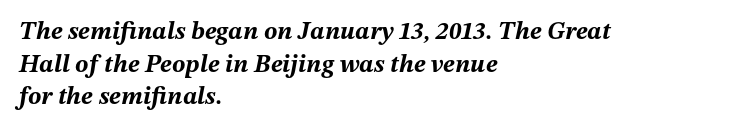
The font's italic variant was chosen for this text. Caption: multi-line text, flush left, ragged right. Words appear dense and cohesive because spacing is normal. Only glyphs here, with clear space below each row.
